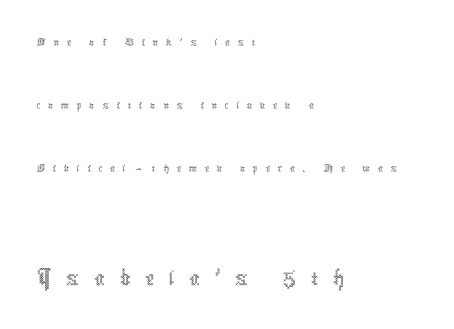
Q: Is the text bold? A: No.
Q: Is the text italic (slanted)? A: No, it is upright.
Q: Is the text underlined? A: No.
Q: How is the paragraph aligned? A: Left-aligned.
Q: Is the spacing between letters normal or unusually wide? A: Unusually wide.
Q: Is the spacing between lines tight, normal or loose? A: Loose.
Q: Which block of text is set in a larger size, the first (top) or the second (bottom)? A: The second (bottom) one.
Q: Width (condensed, normal, or wide)? A: Condensed.
Q: x-height? A: Medium.
Q: Monospaced? A: No.
